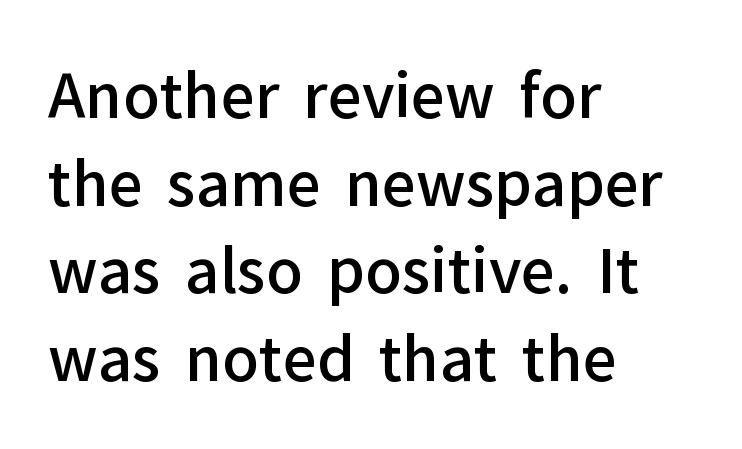
{"serif": "no", "italic": "no", "bold": "semi", "weight": "semibold", "width": "normal", "stroke_contrast": "low", "x_height": "medium", "monospaced": "no", "underline": "no", "align": "left", "line_spacing": "normal", "line_spacing_ratio": 1.46, "letter_spacing": "normal", "letter_spacing_em": 0.0, "glyph_px": 60}
